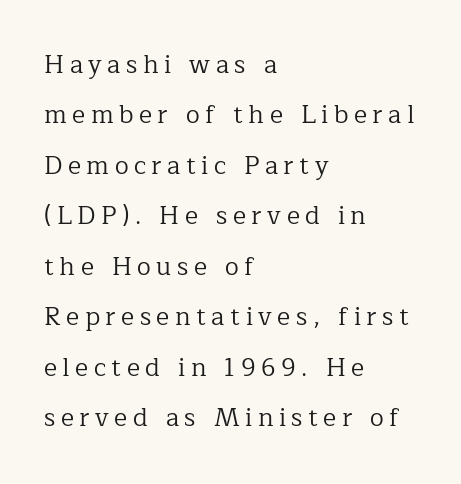
{"italic": "no", "bold": "no", "underline": "no", "align": "left", "line_spacing": "loose", "line_spacing_ratio": 2.02, "letter_spacing": "wide", "letter_spacing_em": 0.22, "glyph_px": 25}
